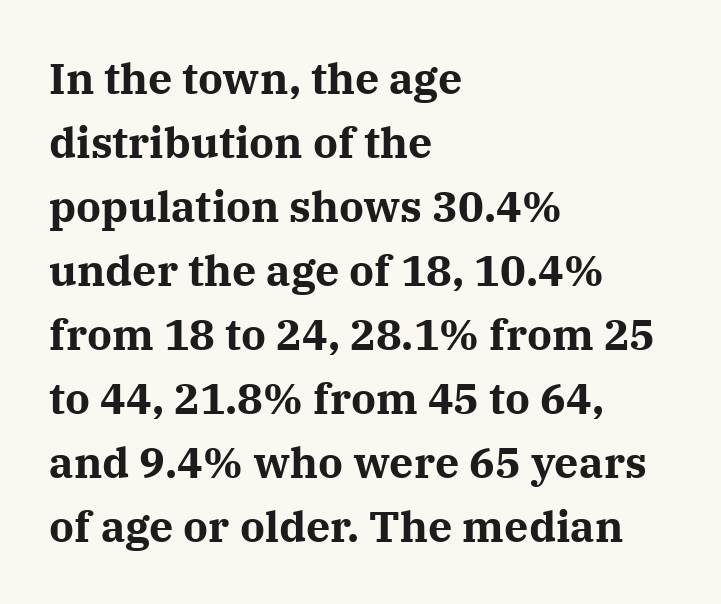
The image shows 43 px bold serif type, upright; set left-aligned, normal line spacing (1.49x), normal letter spacing, not underlined; medium stroke contrast and a medium x-height.
